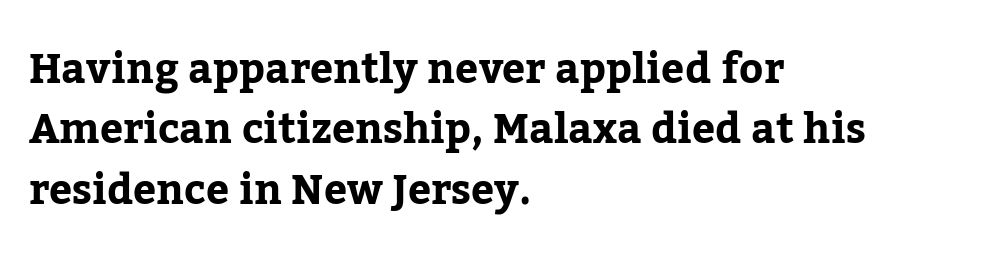
Every row of glyphs begins at an identical x-position on the left. Summary of vertical rhythm: regular, with standard interline spacing. Little horizontal feet cap the strokes, marking this as serif type. The type sits square on the baseline with zero lean. No word sits above an underline.
